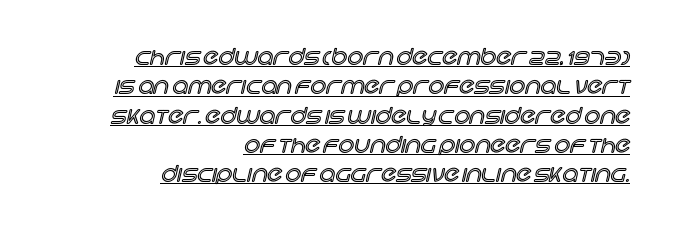
The image shows 22 px text type; set right-aligned, normal line spacing (1.33x), normal letter spacing, underlined.
